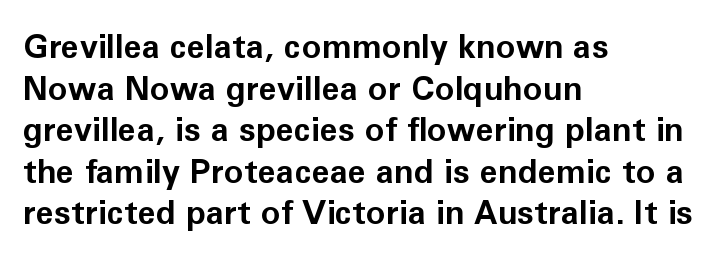
Q: Is the text bold? A: Yes.
Q: Is the text italic (slanted)? A: No, it is upright.
Q: Is the typeface a serif or a sans-serif typeface? A: Sans-serif.
Q: Is the text underlined? A: No.
Q: How is the paragraph aligned? A: Left-aligned.
Q: Is the spacing between letters normal or unusually wide? A: Normal.
Q: Is the spacing between lines tight, normal or loose? A: Normal.
Q: Width (condensed, normal, or wide)? A: Normal.
Q: Stroke contrast? A: Low.
Q: x-height? A: Medium.
Q: Monospaced? A: No.
